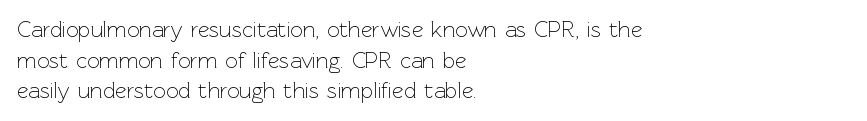
Here the glyphs are tracked normally, forming tight word shapes. This sample keeps an unexceptional amount of space between lines. Every character sits straight up, as roman type does. Each stroke keeps to a modest, everyday thickness or less. This rendering uses left alignment, leaving the right contour irregular. Descenders are the only things crossing below the line.
